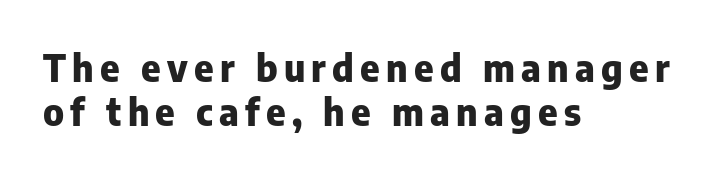
{"serif": "no", "italic": "no", "bold": "yes", "weight": "heavy", "width": "normal", "stroke_contrast": "low", "x_height": "medium", "monospaced": "no", "underline": "no", "align": "left", "line_spacing_ratio": 1.18, "glyph_px": 37}
